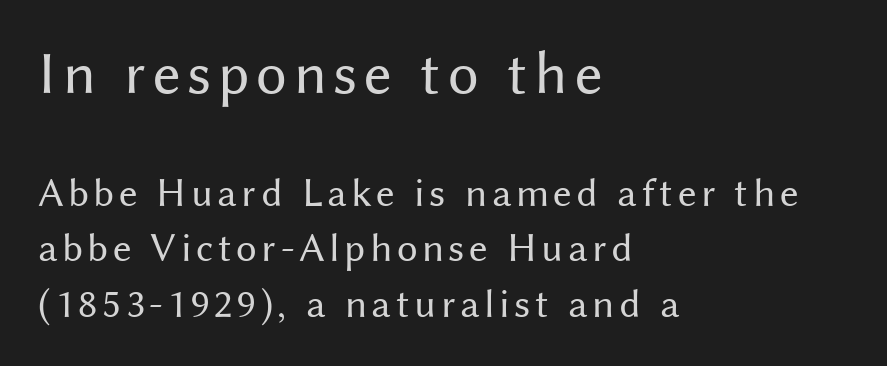
Each letter keeps its own natural width here, so spacing adapts to shape. The cut favours lightness, reaching ordinary text weight at its darkest. The passage shown is typeset with a sans-serif family. Anything drawn beneath the words? Only blank space. These lines were composed using upright roman letters.
